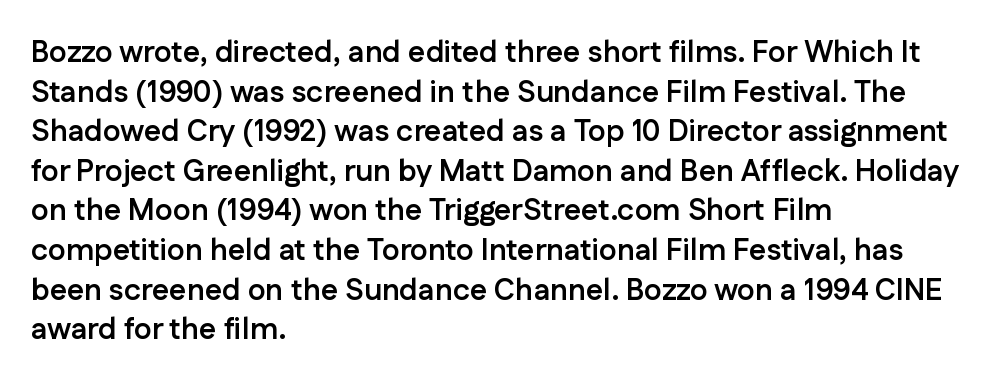
Q: Is the text bold? A: Yes.
Q: Is the text italic (slanted)? A: No, it is upright.
Q: Is the typeface a serif or a sans-serif typeface? A: Sans-serif.
Q: Is the text underlined? A: No.
Q: How is the paragraph aligned? A: Left-aligned.
Q: Is the spacing between letters normal or unusually wide? A: Normal.
Q: Is the spacing between lines tight, normal or loose? A: Normal.
Q: Width (condensed, normal, or wide)? A: Normal.
Q: Stroke contrast? A: Low.
Q: x-height? A: Medium.
Q: Monospaced? A: No.
